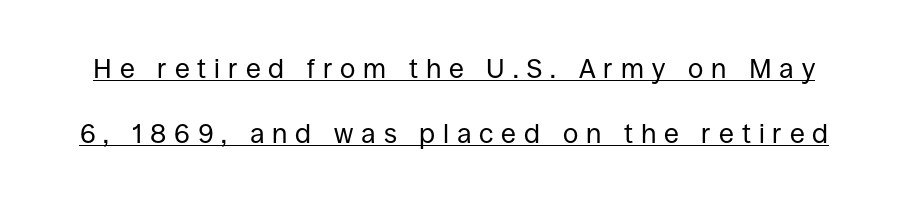
Honestly, the underline is the first thing you notice here. Reading down the column, the eye jumps a long way to each next line. Words appear elongated and porous because spacing is wide. Stems and bowls with no extra thickness — not bold. Notice how the stems are strictly vertical — no italics here.
